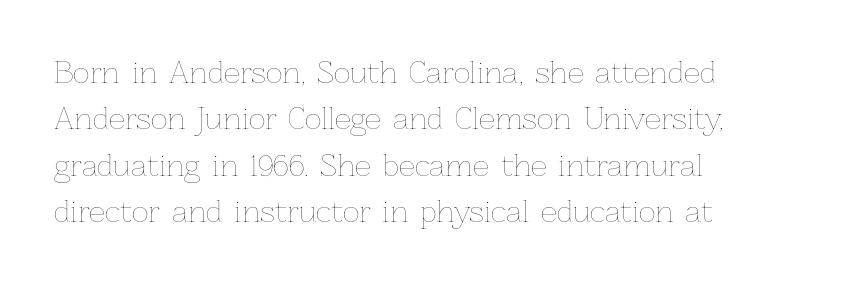
The image shows 29 px thin type, upright; set left-aligned, normal line spacing (1.6x), normal letter spacing, not underlined; low stroke contrast and a medium x-height.
